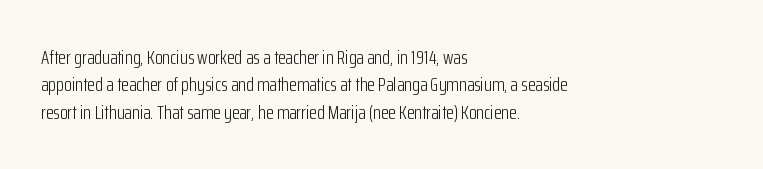
The image shows 20 px text type, upright; set left-aligned, normal line spacing (1.37x), normal letter spacing, not underlined.
